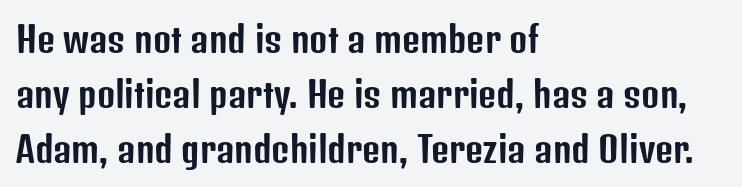
Q: Is the text italic (slanted)? A: No, it is upright.
Q: Is the typeface a serif or a sans-serif typeface? A: Sans-serif.
Q: Is the text underlined? A: No.
Q: How is the paragraph aligned? A: Left-aligned.
Q: Is the spacing between letters normal or unusually wide? A: Normal.
Q: Is the spacing between lines tight, normal or loose? A: Normal.
Q: Width (condensed, normal, or wide)? A: Condensed.
Q: Stroke contrast? A: Low.
Q: x-height? A: Medium.
Q: Monospaced? A: No.
